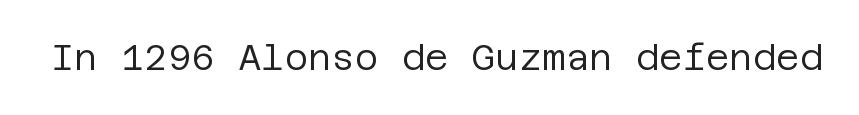
Q: Is the text bold? A: No.
Q: Is the text italic (slanted)? A: No, it is upright.
Q: Is the typeface a serif or a sans-serif typeface? A: Sans-serif.
Q: Is the text underlined? A: No.
Q: Is the spacing between letters normal or unusually wide? A: Normal.
Q: Width (condensed, normal, or wide)? A: Normal.
Q: Stroke contrast? A: Low.
Q: x-height? A: Large.
